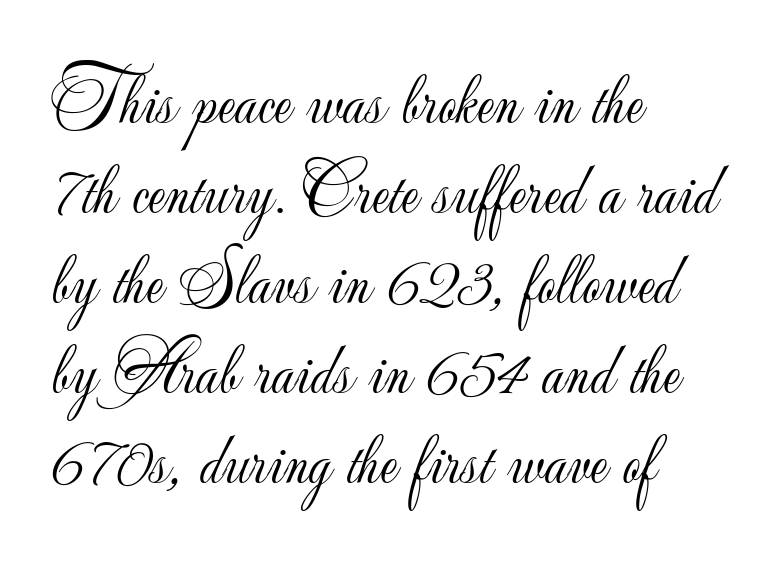
Q: Is the text bold? A: No.
Q: Is the text italic (slanted)? A: Yes.
Q: Is the typeface a serif or a sans-serif typeface? A: Sans-serif.
Q: Is the text underlined? A: No.
Q: How is the paragraph aligned? A: Left-aligned.
Q: Is the spacing between letters normal or unusually wide? A: Normal.
Q: Is the spacing between lines tight, normal or loose? A: Normal.
Q: Width (condensed, normal, or wide)? A: Normal.
Q: Stroke contrast? A: Low.
Q: x-height? A: Small.
Q: Monospaced? A: No.
